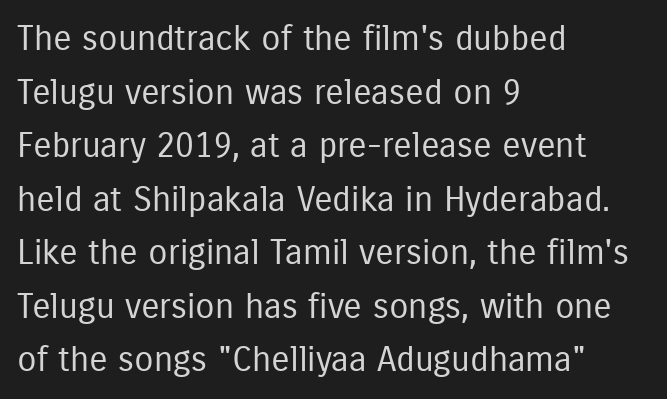
Is the type heavy? It reads as light-to-regular instead. Underline: absent. Here the designer chose a conventional face with non-uniform glyph widths. Regular leading.
